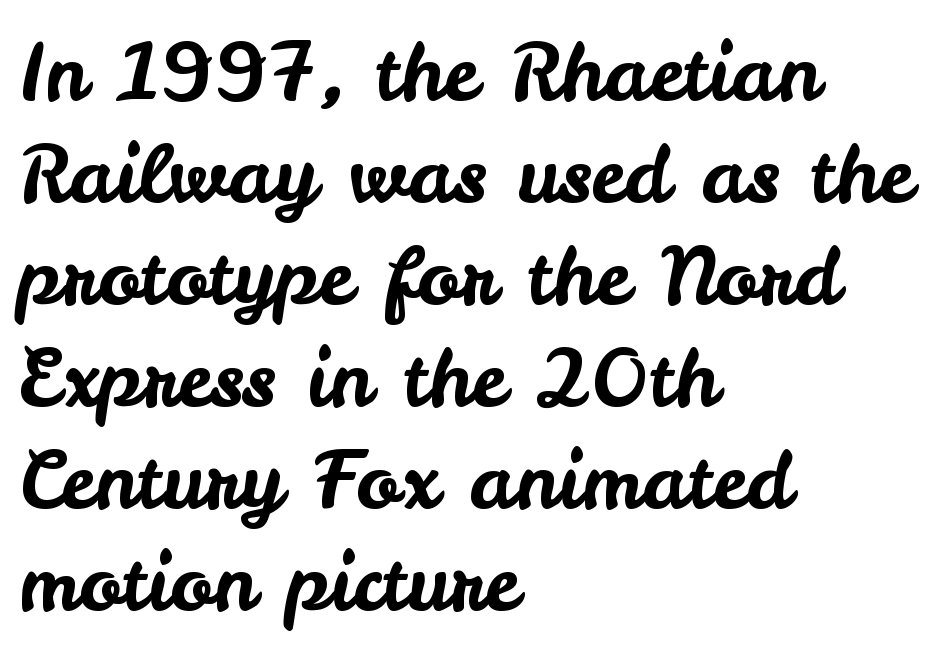
Q: Is the text italic (slanted)? A: Yes.
Q: Is the typeface a serif or a sans-serif typeface? A: Sans-serif.
Q: Is the text underlined? A: No.
Q: How is the paragraph aligned? A: Left-aligned.
Q: Is the spacing between letters normal or unusually wide? A: Normal.
Q: Is the spacing between lines tight, normal or loose? A: Normal.
Q: Width (condensed, normal, or wide)? A: Normal.
Q: Stroke contrast? A: Low.
Q: x-height? A: Small.
Q: Monospaced? A: No.
